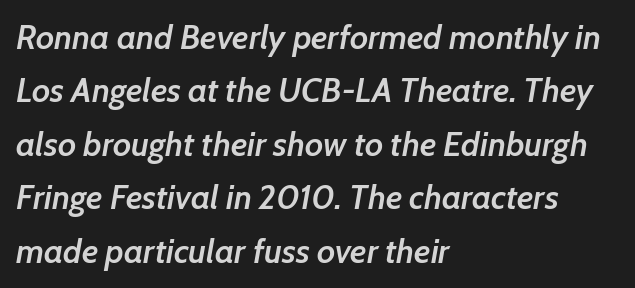
The image shows 34 px semibold type, italic (leaning right); set left-aligned, normal line spacing (1.57x), normal letter spacing, not underlined; low stroke contrast and a medium x-height.
